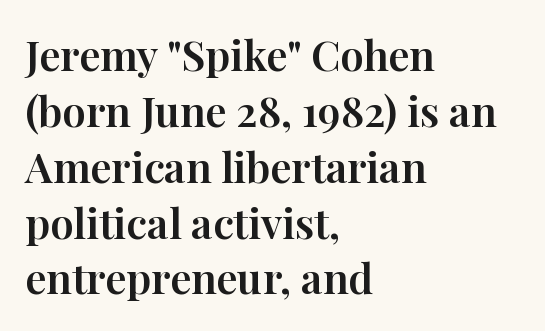
One glance says typical: line gaps are just what's usual. Note: serifs present on the glyphs. If you drew a ruler down the left edge, every line would touch it. Italic? Not at all — the glyphs are vertical.
